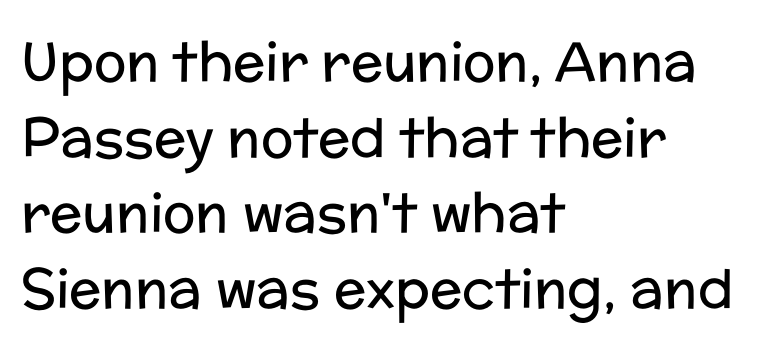
{"serif": "no", "italic": "no", "bold": "no", "weight": "regular", "width": "normal", "stroke_contrast": "low", "x_height": "medium", "monospaced": "no", "underline": "no", "align": "left", "line_spacing": "normal", "line_spacing_ratio": 1.4, "letter_spacing": "normal", "letter_spacing_em": 0.0, "glyph_px": 54}
